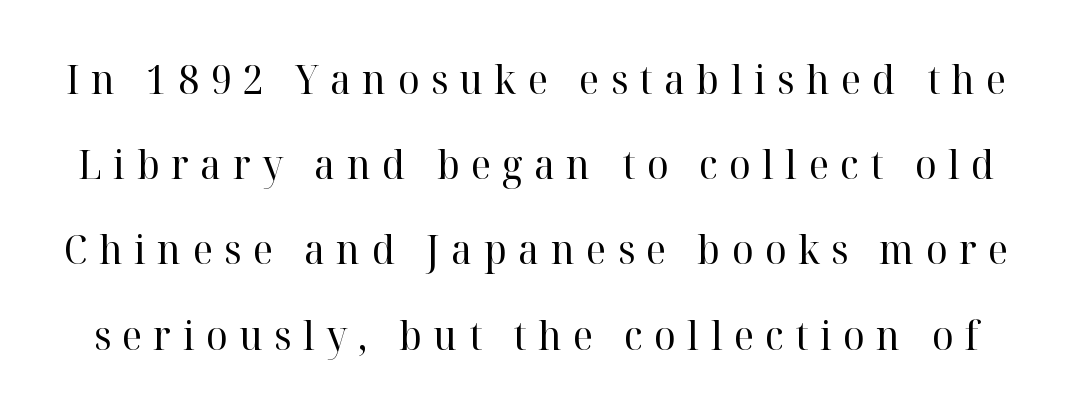
The space between consecutive lines is lavish. Words float on clear page, feet unadorned. There is plenty of visible air inserted between adjacent glyphs. The passage shown is typed in a proportional face where columns would drift.
